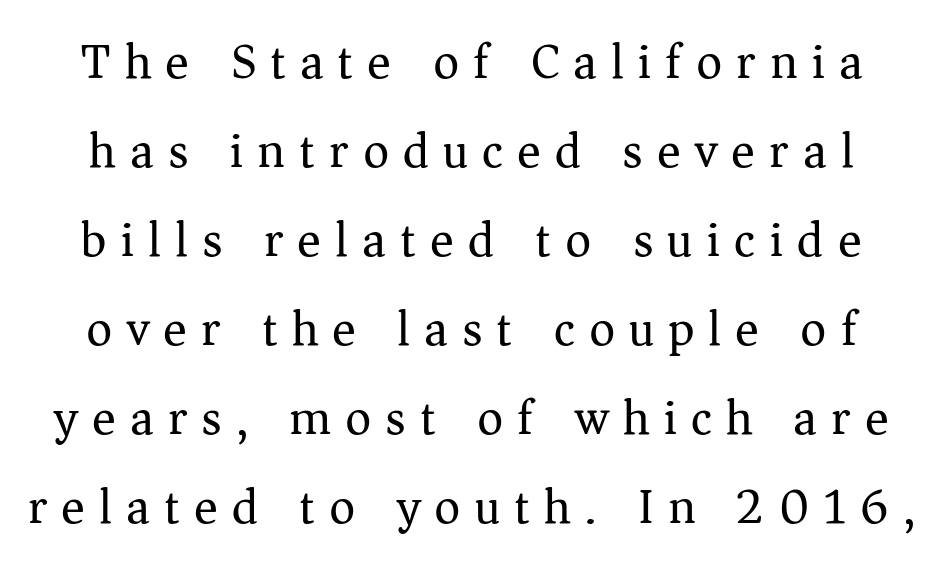
The image shows 50 px regular-weight serif type, upright; set centered, line spacing 1.78x, unusually wide letter spacing (+0.28 em), not underlined; medium stroke contrast and a medium x-height.
